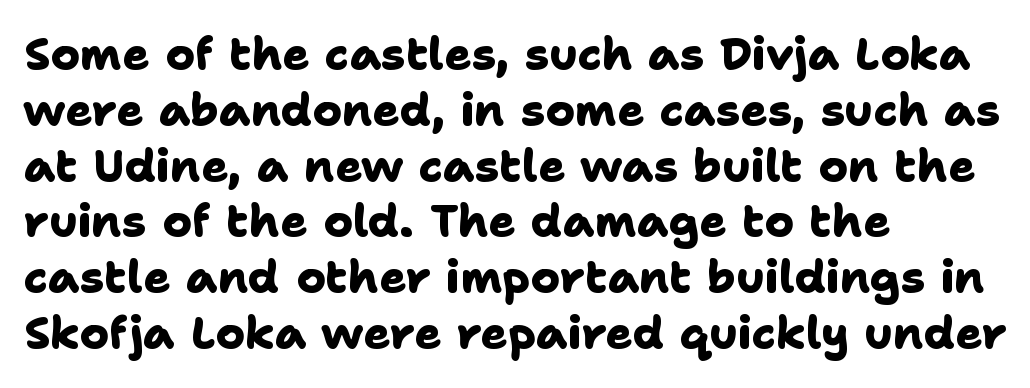
The image shows 45 px heavy sans-serif type; set left-aligned, line spacing 1.24x, normal letter spacing, not underlined; low stroke contrast and a medium x-height.
